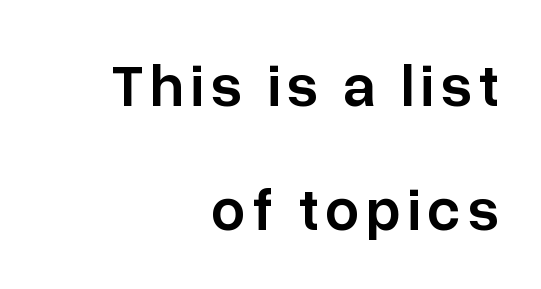
{"serif": "no", "italic": "no", "bold": "semi", "weight": "semibold", "width": "normal", "stroke_contrast": "low", "x_height": "medium", "monospaced": "no", "underline": "no", "align": "right", "line_spacing": "loose", "line_spacing_ratio": 2.06, "glyph_px": 60}
